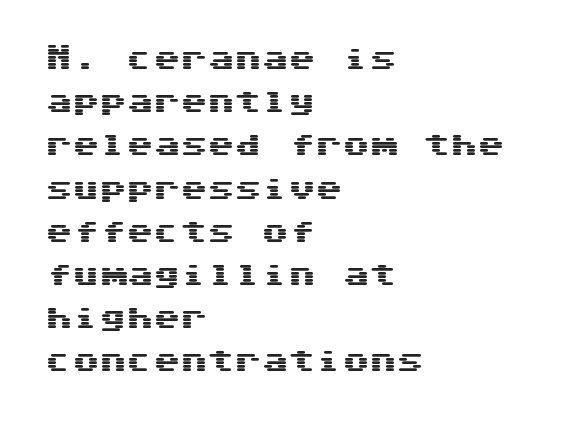
The image shows 27 px text type, upright; set left-aligned, normal line spacing (1.6x), normal letter spacing, not underlined.
